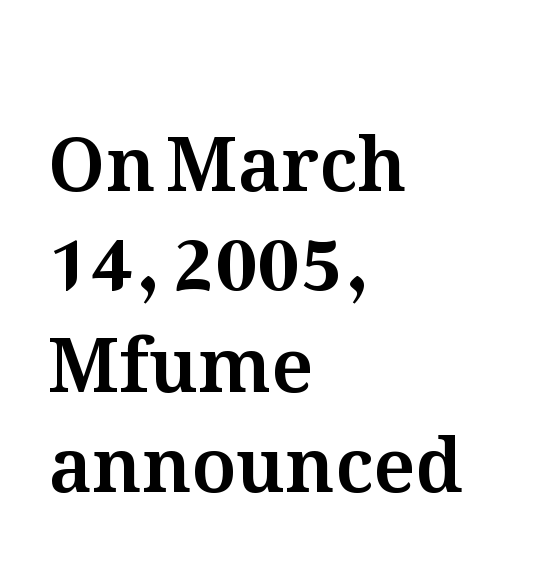
Leading matches the norm, producing a regular column. Inter-character spacing is left at the font's built-in metrics. Notice how the passage keeps a crisp vertical edge on the left only. Note the varied advance widths — an 'i' is clearly narrower than an 'm'. Tall strokes in this sample are plumb rather than angled. Descenders are the only things crossing below the line.
